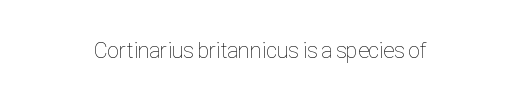
The image shows 22 px text type, upright; set centered, normal letter spacing, not underlined.
